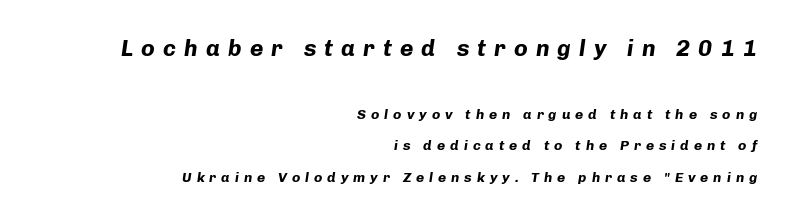
{"italic": "yes", "lean": "right", "slant_degrees": 8, "bold": "yes", "underline": "no", "align": "right", "line_spacing": "loose", "line_spacing_ratio": 2.27, "letter_spacing": "wide", "letter_spacing_em": 0.35, "larger_block": "first", "size_ratio": 1.64, "glyph_px": 23}
